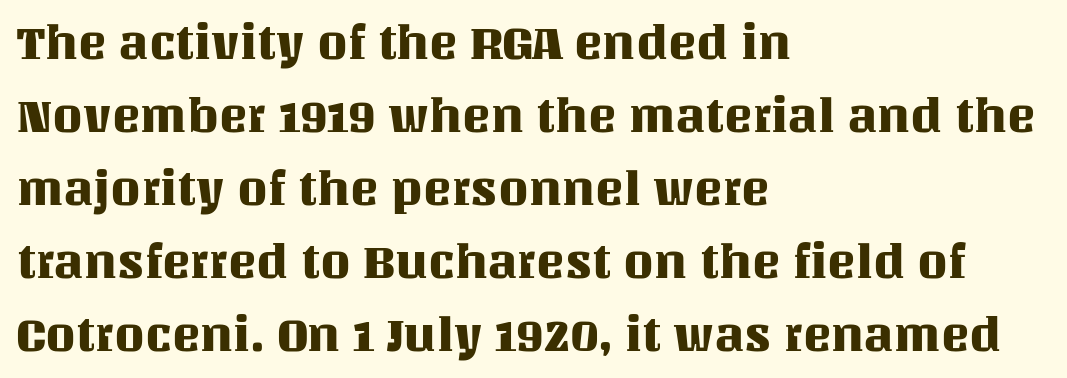
The image shows 48 px text type, upright; set left-aligned, normal line spacing (1.52x), normal letter spacing, not underlined; medium stroke contrast and a large x-height.
